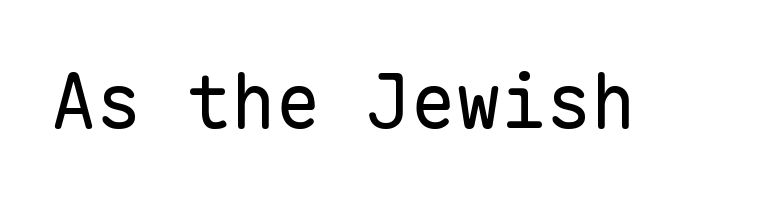
{"serif": "no", "italic": "no", "bold": "no", "weight": "regular", "width": "normal", "stroke_contrast": "low", "x_height": "medium", "monospaced": "yes", "underline": "no", "letter_spacing": "normal", "letter_spacing_em": 0.0, "glyph_px": 75}
